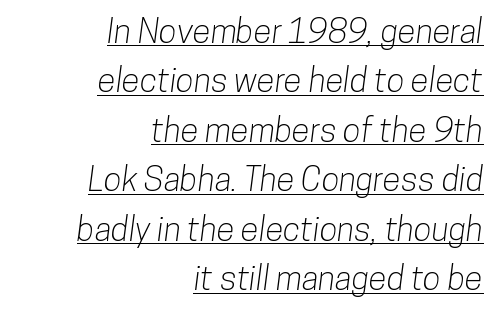
The image shows 33 px condensed sans-serif type; set right-aligned, normal line spacing (1.5x), normal letter spacing, underlined; low stroke contrast and a medium x-height.
